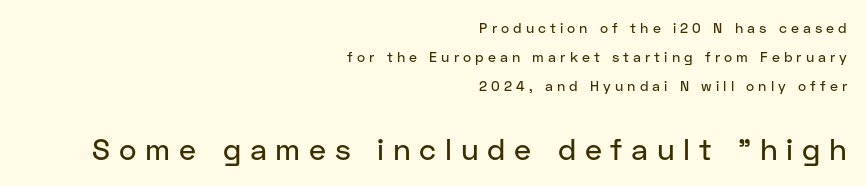
Q: Is the text italic (slanted)? A: No, it is upright.
Q: Is the typeface a serif or a sans-serif typeface? A: Sans-serif.
Q: Is the text underlined? A: No.
Q: How is the paragraph aligned? A: Right-aligned.
Q: Is the spacing between letters normal or unusually wide? A: Unusually wide.
Q: Is the spacing between lines tight, normal or loose? A: Loose.
Q: Which block of text is set in a larger size, the first (top) or the second (bottom)? A: The second (bottom) one.
Q: Width (condensed, normal, or wide)? A: Normal.
Q: Stroke contrast? A: Low.
Q: x-height? A: Medium.
Q: Monospaced? A: No.
